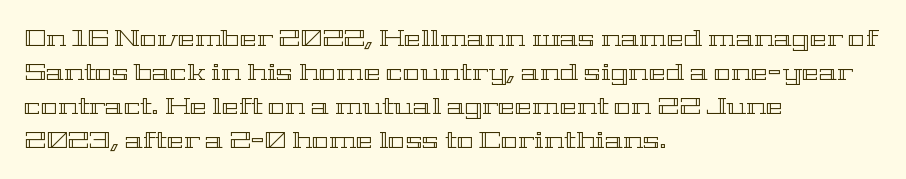
{"italic": "no", "underline": "no", "align": "left", "line_spacing": "normal", "line_spacing_ratio": 1.48, "letter_spacing": "normal", "letter_spacing_em": 0.0, "glyph_px": 23}
